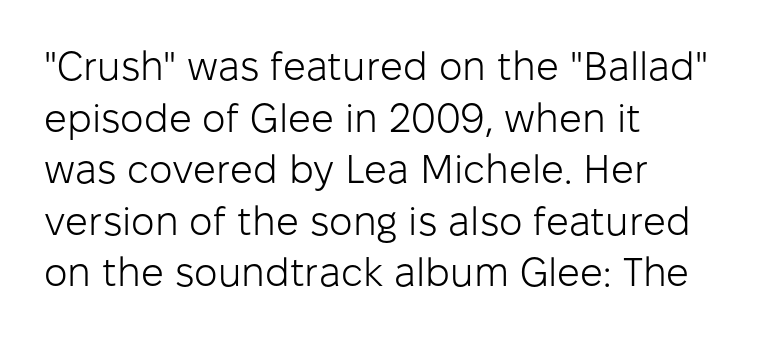
{"serif": "no", "italic": "no", "bold": "no", "weight": "light", "width": "normal", "stroke_contrast": "low", "x_height": "medium", "monospaced": "no", "underline": "no", "align": "left", "line_spacing": "normal", "line_spacing_ratio": 1.29, "letter_spacing": "normal", "letter_spacing_em": 0.0, "glyph_px": 40}
